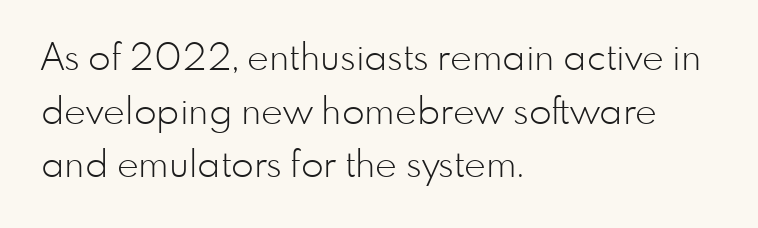
{"serif": "no", "italic": "no", "bold": "no", "weight": "light", "width": "normal", "stroke_contrast": "low", "x_height": "small", "monospaced": "no", "underline": "no", "align": "left", "line_spacing": "normal", "line_spacing_ratio": 1.45, "letter_spacing": "normal", "letter_spacing_em": 0.0, "glyph_px": 37}
